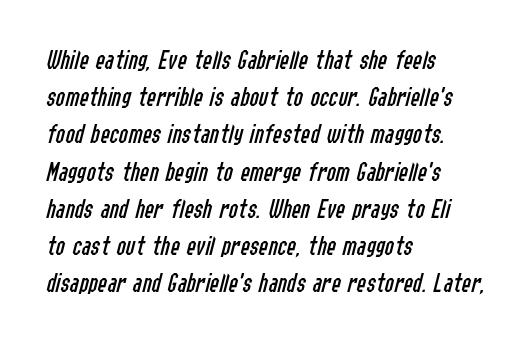
The type is set solid horizontally, with unmodified tracking. You could not count columns in this text — the font is proportionally spaced. The baseline area is clear. The leading is moderate, giving the passage an even texture. Italic? Definitely — the glyphs are oblique.
